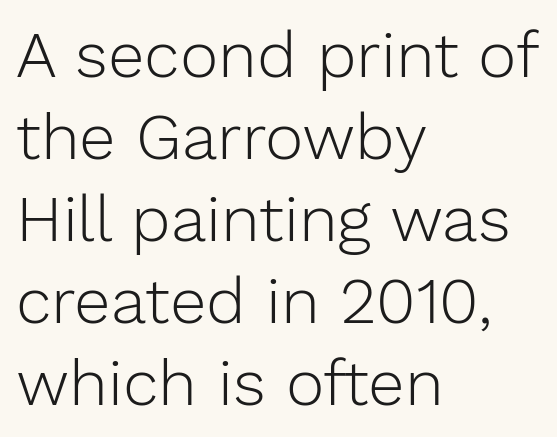
Q: Is the text bold? A: No.
Q: Is the text italic (slanted)? A: No, it is upright.
Q: Is the typeface a serif or a sans-serif typeface? A: Sans-serif.
Q: Is the text underlined? A: No.
Q: How is the paragraph aligned? A: Left-aligned.
Q: Is the spacing between letters normal or unusually wide? A: Normal.
Q: Is the spacing between lines tight, normal or loose? A: Normal.
Q: Width (condensed, normal, or wide)? A: Normal.
Q: Stroke contrast? A: Low.
Q: x-height? A: Medium.
Q: Monospaced? A: No.
